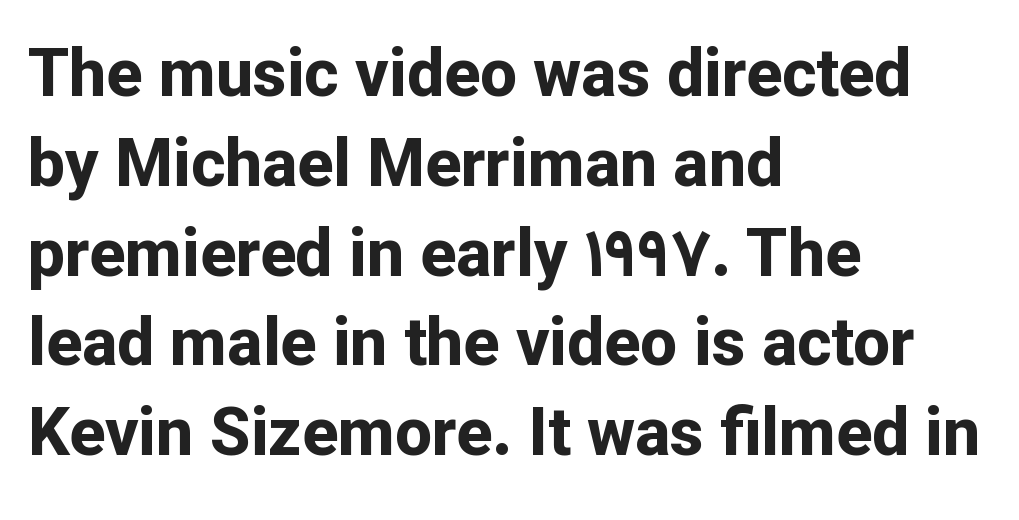
{"serif": "no", "italic": "no", "bold": "yes", "weight": "bold", "width": "normal", "stroke_contrast": "low", "x_height": "medium", "monospaced": "no", "underline": "no", "align": "left", "line_spacing": "normal", "line_spacing_ratio": 1.36, "letter_spacing": "normal", "letter_spacing_em": 0.0, "glyph_px": 66}
